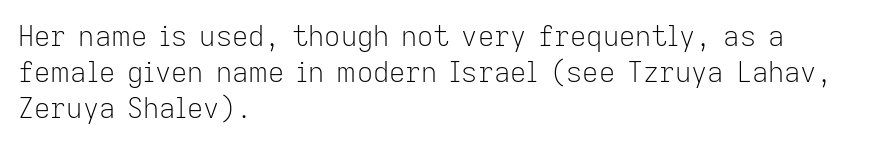
The words here are not underlined. The passage shown is typed in a proportional face where columns would drift. Nope, no serifs anywhere on these letters. These lines keep a tight, regular rhythm from letter to letter. Successive baselines arrive at the customary interval.
